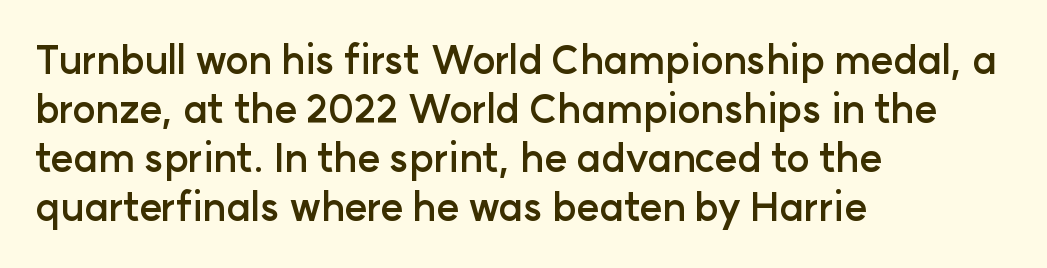
Q: Is the text bold? A: Yes.
Q: Is the text italic (slanted)? A: No, it is upright.
Q: Is the typeface a serif or a sans-serif typeface? A: Sans-serif.
Q: Is the text underlined? A: No.
Q: How is the paragraph aligned? A: Left-aligned.
Q: Is the spacing between letters normal or unusually wide? A: Normal.
Q: Is the spacing between lines tight, normal or loose? A: Normal.
Q: Width (condensed, normal, or wide)? A: Normal.
Q: Stroke contrast? A: Low.
Q: x-height? A: Medium.
Q: Monospaced? A: No.
